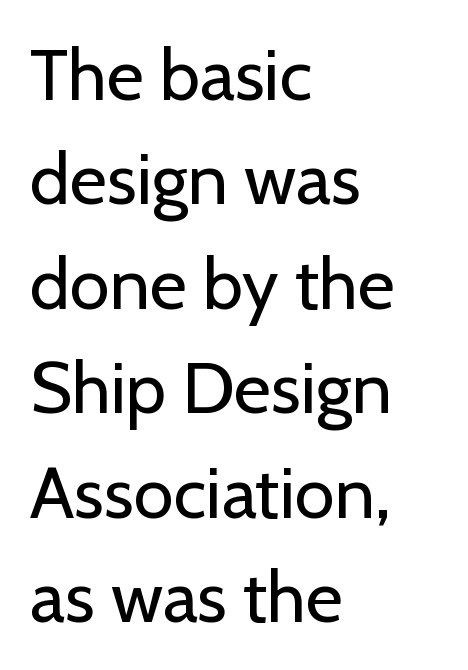
{"serif": "no", "italic": "no", "bold": "no", "weight": "regular", "width": "normal", "stroke_contrast": "low", "x_height": "medium", "monospaced": "no", "underline": "no", "align": "left", "line_spacing": "normal", "line_spacing_ratio": 1.45, "letter_spacing": "normal", "letter_spacing_em": 0.0, "glyph_px": 72}
